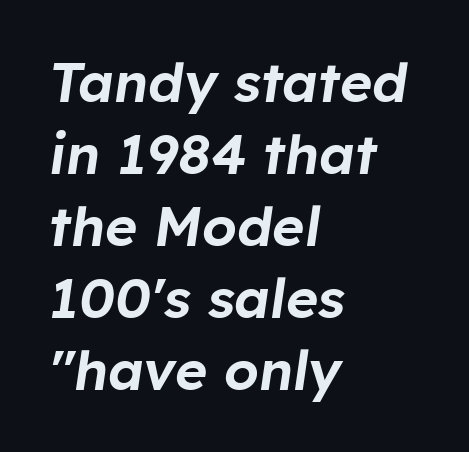
Q: Is the text italic (slanted)? A: Yes, it leans right by about 8 degrees.
Q: Is the text underlined? A: No.
Q: How is the paragraph aligned? A: Left-aligned.
Q: Is the spacing between letters normal or unusually wide? A: Normal.
Q: Is the spacing between lines tight, normal or loose? A: Normal.
Q: Width (condensed, normal, or wide)? A: Normal.
Q: Stroke contrast? A: Low.
Q: x-height? A: Medium.
Q: Monospaced? A: No.
